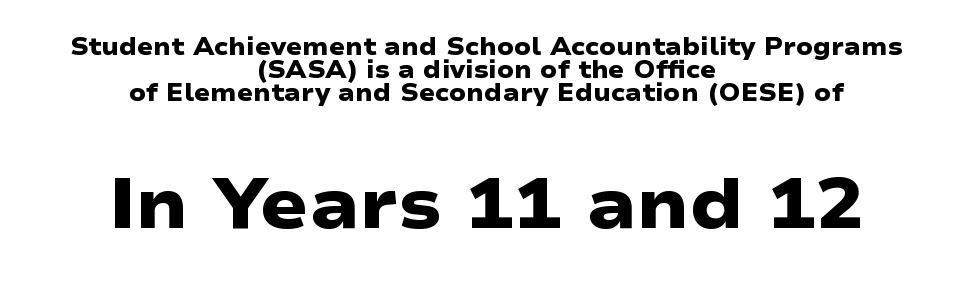
{"serif": "no", "bold": "yes", "weight": "heavy", "width": "wide", "stroke_contrast": "low", "x_height": "medium", "monospaced": "no", "underline": "no", "align": "center", "line_spacing": "tight", "line_spacing_ratio": 0.96, "letter_spacing": "normal", "letter_spacing_em": 0.0, "larger_block": "second", "size_ratio": 2.96, "glyph_px": 71}
